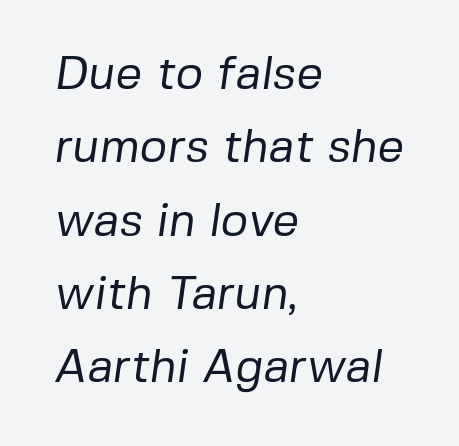
Do the characters align in a grid? No, the font is proportional. In terms of letterform style, serifs are entirely absent. Evenly set lines give the paragraph a standard silhouette. The compositor pushed each line to the left boundary. Is the type heavy? It reads as light-to-regular instead.
